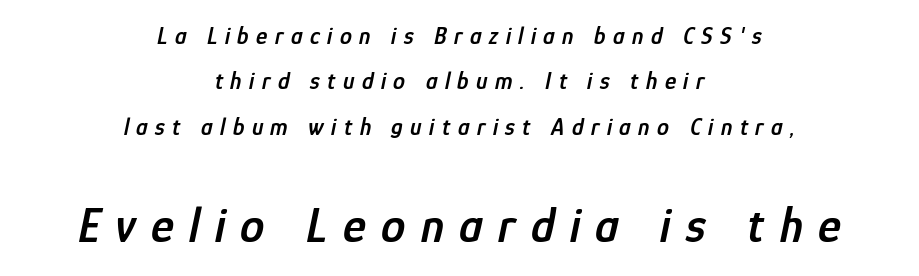
The image shows 49 px semibold, condensed type, italic (leaning right); set centered, line spacing 1.89x, unusually wide letter spacing (+0.31 em), not underlined; the second (bottom) block is 2.04x larger; low stroke contrast and a medium x-height.
